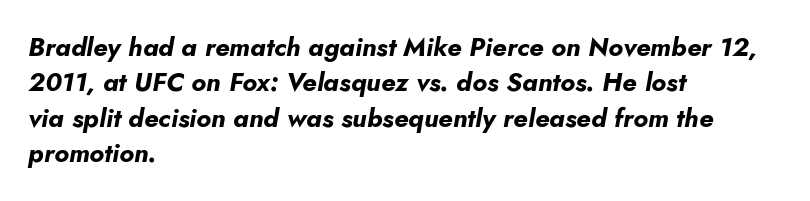
Would a proofreader flag this as italicized? Yes. A student would call this left alignment; a typographer would say flush left, rag right. Lines of text with bare space underneath. Weight: bold. Normally led — the rows are evenly, conventionally spaced. Compared with typical body copy, the letter spacing here is the same.
